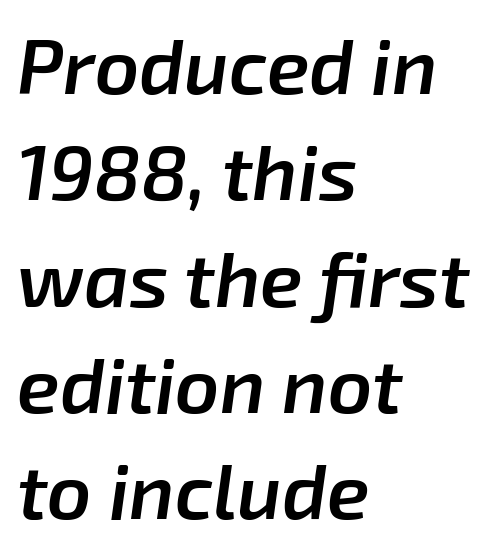
Q: Is the text bold? A: Semi-bold.
Q: Is the text italic (slanted)? A: Yes, it leans right by about 8 degrees.
Q: Is the text underlined? A: No.
Q: How is the paragraph aligned? A: Left-aligned.
Q: Is the spacing between letters normal or unusually wide? A: Normal.
Q: Is the spacing between lines tight, normal or loose? A: Normal.
Q: Width (condensed, normal, or wide)? A: Normal.
Q: Stroke contrast? A: Low.
Q: x-height? A: Medium.
Q: Monospaced? A: No.
